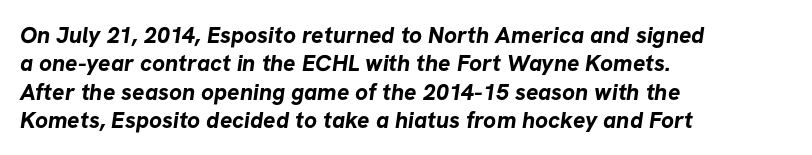
Words appear dense and cohesive because spacing is normal. A classic flush-left, rag-right setting is used for this passage. No word sits above an underline. The sample has been set heavy, in full bold.
